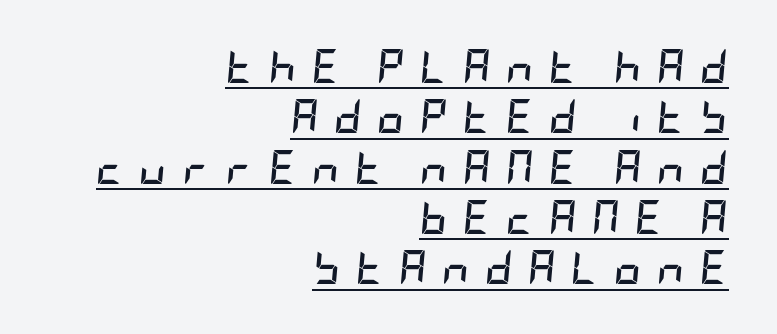
{"italic": "yes", "lean": "right", "slant_degrees": 5, "bold": "yes", "weight": "semibold", "width": "condensed", "stroke_contrast": "low", "x_height": "large", "underline": "yes", "align": "right", "line_spacing": "normal", "line_spacing_ratio": 1.48, "letter_spacing": "wide", "letter_spacing_em": 0.45, "glyph_px": 34}
